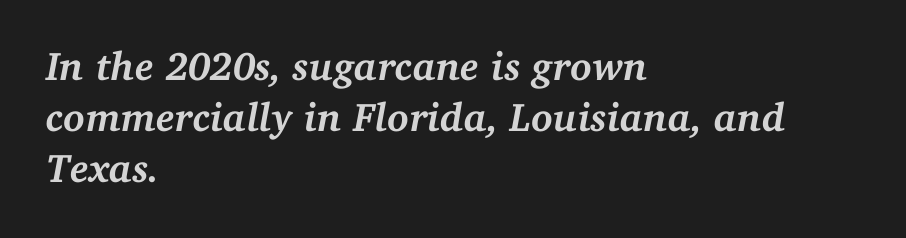
Line beginnings align vertically; line endings do not. Check under the words: just untouched page. Looks like regular typesetting: each glyph gets only the width it needs. The passage shown leans; its letterforms are oblique.
